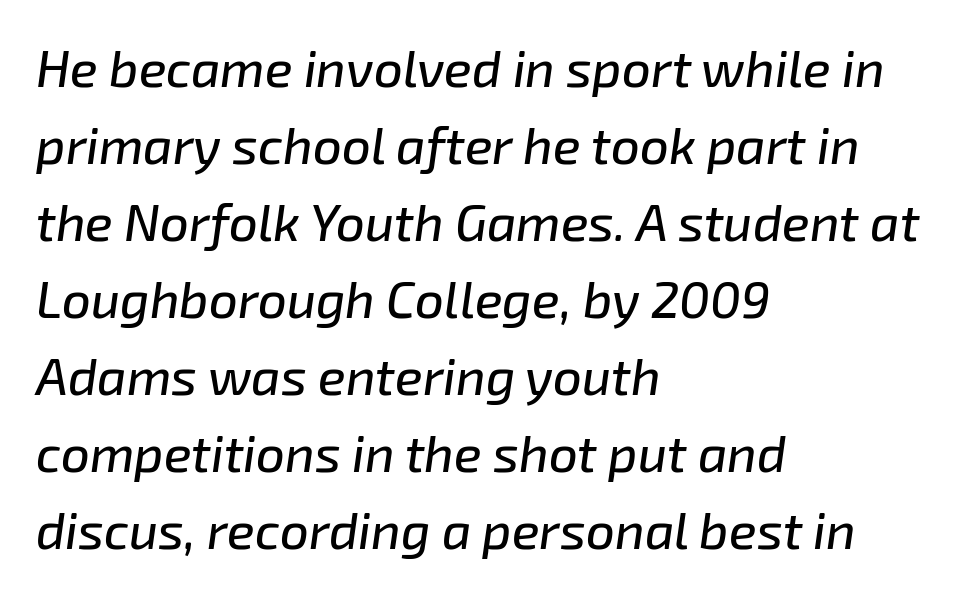
{"italic": "yes", "lean": "right", "slant_degrees": 8, "width": "normal", "stroke_contrast": "low", "x_height": "medium", "monospaced": "no", "underline": "no", "align": "left", "line_spacing": "normal", "line_spacing_ratio": 1.51, "letter_spacing": "normal", "letter_spacing_em": 0.0, "glyph_px": 51}
